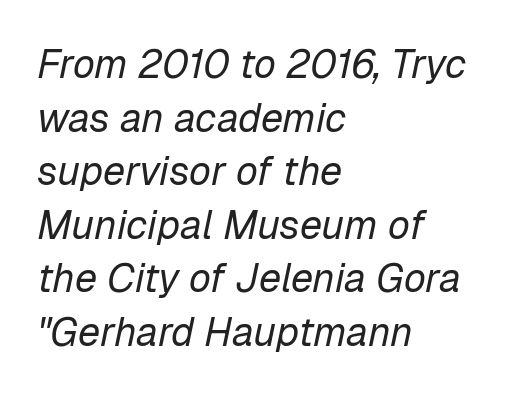
The image shows 40 px regular-weight type, italic (leaning right); set left-aligned, normal line spacing (1.34x), normal letter spacing, not underlined; low stroke contrast and a medium x-height.
